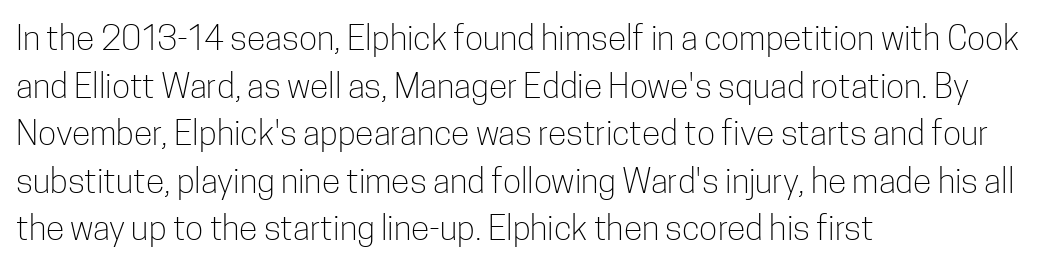
The image shows 34 px light, condensed sans-serif type, upright; set left-aligned, normal line spacing (1.4x), normal letter spacing, not underlined; low stroke contrast and a medium x-height.
